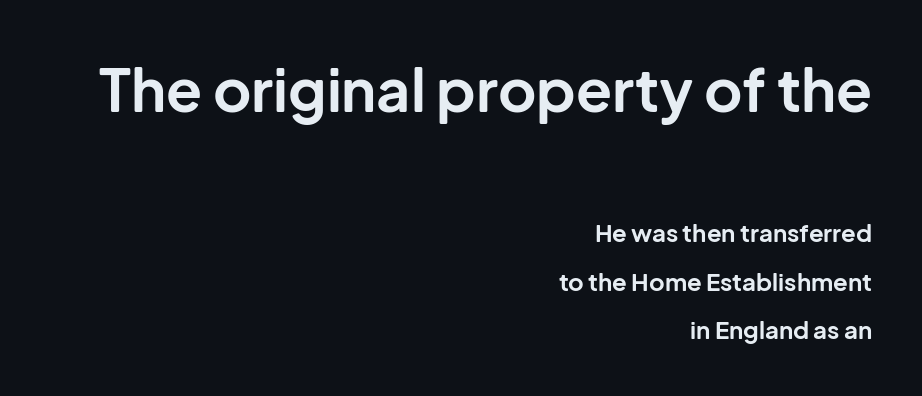
{"serif": "no", "italic": "no", "bold": "yes", "weight": "bold", "width": "normal", "stroke_contrast": "low", "x_height": "medium", "monospaced": "no", "underline": "no", "align": "right", "line_spacing": "loose", "line_spacing_ratio": 2.03, "letter_spacing": "normal", "letter_spacing_em": 0.0, "larger_block": "first", "size_ratio": 2.46, "glyph_px": 59}
